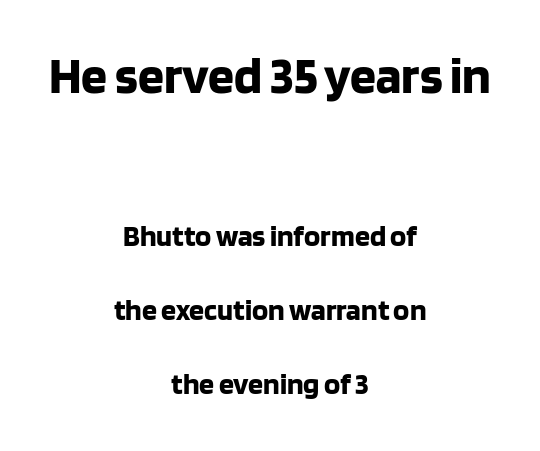
Q: Is the text bold? A: Yes.
Q: Is the text italic (slanted)? A: No, it is upright.
Q: Is the typeface a serif or a sans-serif typeface? A: Sans-serif.
Q: Is the text underlined? A: No.
Q: How is the paragraph aligned? A: Centered.
Q: Is the spacing between letters normal or unusually wide? A: Normal.
Q: Is the spacing between lines tight, normal or loose? A: Loose.
Q: Which block of text is set in a larger size, the first (top) or the second (bottom)? A: The first (top) one.
Q: Width (condensed, normal, or wide)? A: Normal.
Q: Stroke contrast? A: Low.
Q: x-height? A: Large.
Q: Monospaced? A: No.
